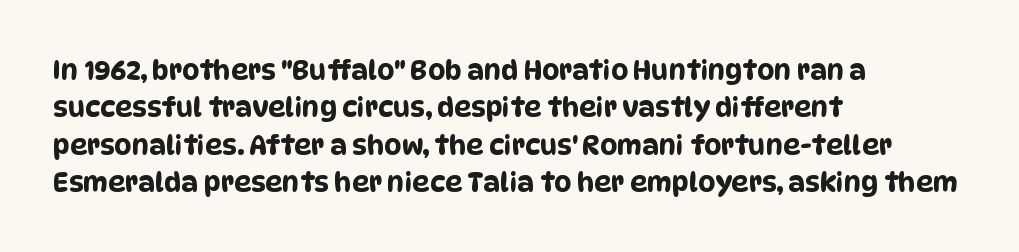
The image shows 27 px text type; set left-aligned, normal line spacing (1.38x), normal letter spacing, not underlined.
